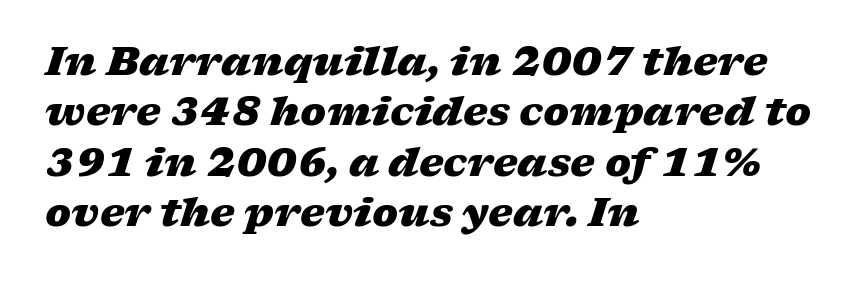
The image shows 39 px heavy, wide type, italic (leaning right); set left-aligned, normal line spacing (1.29x), normal letter spacing, not underlined; low stroke contrast and a medium x-height.
